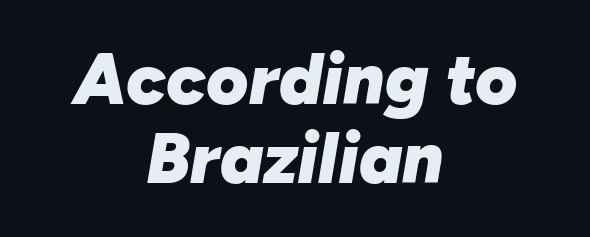
The image shows 72 px heavy type, italic (leaning right); set centered, tight line spacing (1.1x), normal letter spacing, not underlined; low stroke contrast and a medium x-height.
